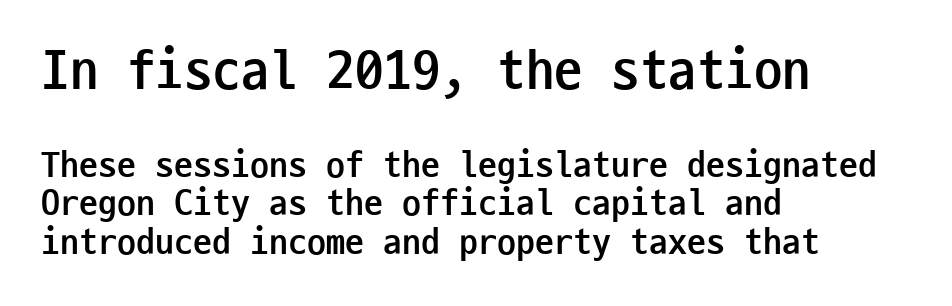
Q: Is the text bold? A: Yes.
Q: Is the text italic (slanted)? A: No, it is upright.
Q: Is the typeface a serif or a sans-serif typeface? A: Sans-serif.
Q: Is the text underlined? A: No.
Q: How is the paragraph aligned? A: Left-aligned.
Q: Is the spacing between letters normal or unusually wide? A: Normal.
Q: Is the spacing between lines tight, normal or loose? A: Tight.
Q: Which block of text is set in a larger size, the first (top) or the second (bottom)? A: The first (top) one.
Q: Width (condensed, normal, or wide)? A: Condensed.
Q: Stroke contrast? A: Low.
Q: x-height? A: Medium.
Q: Monospaced? A: Yes.
